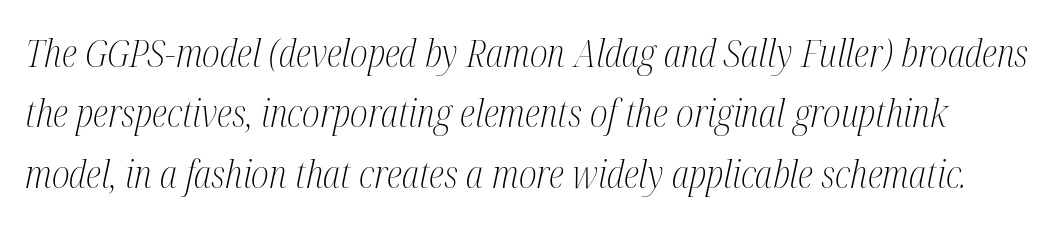
{"serif": "yes", "italic": "yes", "lean": "right", "slant_degrees": 12, "bold": "no", "weight": "light", "width": "condensed", "stroke_contrast": "medium", "x_height": "medium", "monospaced": "no", "underline": "no", "line_spacing": "normal", "line_spacing_ratio": 1.55, "letter_spacing": "normal", "letter_spacing_em": 0.0, "glyph_px": 39}
